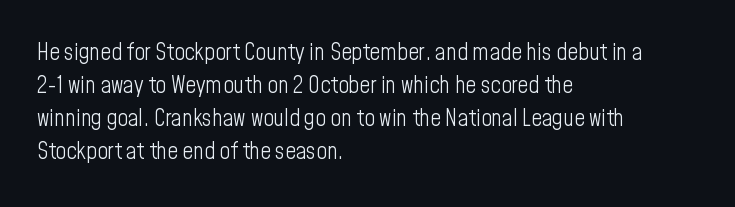
Q: Is the text bold? A: No.
Q: Is the text italic (slanted)? A: No, it is upright.
Q: Is the text underlined? A: No.
Q: How is the paragraph aligned? A: Left-aligned.
Q: Is the spacing between letters normal or unusually wide? A: Normal.
Q: Is the spacing between lines tight, normal or loose? A: Normal.
